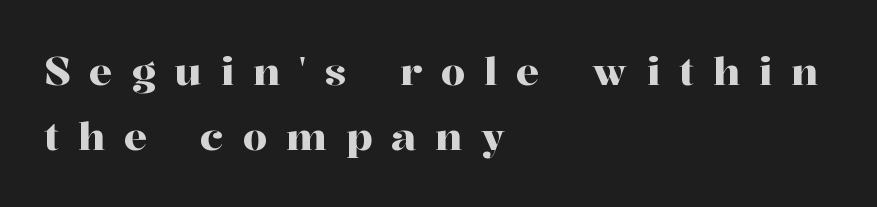
The image shows 39 px serif type, upright; set left-aligned, normal line spacing (1.67x), unusually wide letter spacing (+0.49 em), not underlined; high stroke contrast and a medium x-height.
